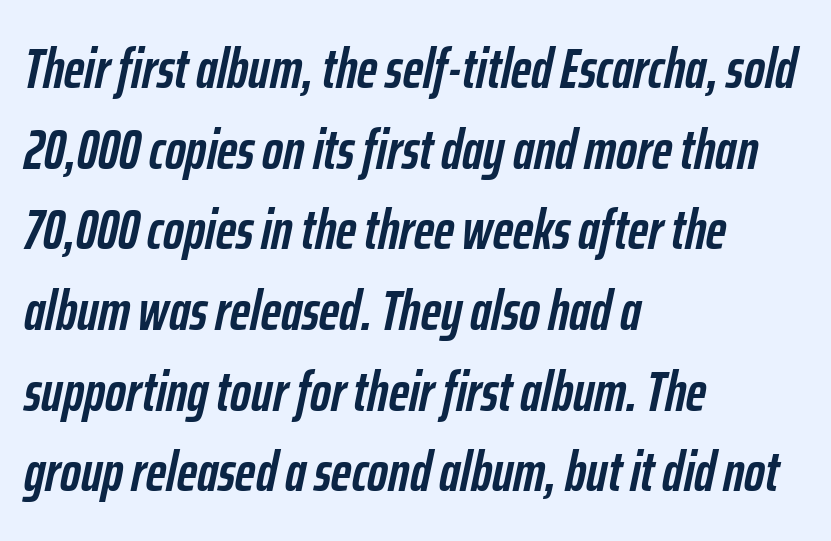
{"italic": "yes", "lean": "right", "slant_degrees": 12, "bold": "yes", "weight": "semibold", "width": "condensed", "stroke_contrast": "low", "x_height": "medium", "monospaced": "no", "underline": "no", "align": "left", "line_spacing": "normal", "line_spacing_ratio": 1.44, "letter_spacing": "normal", "letter_spacing_em": 0.0, "glyph_px": 56}
